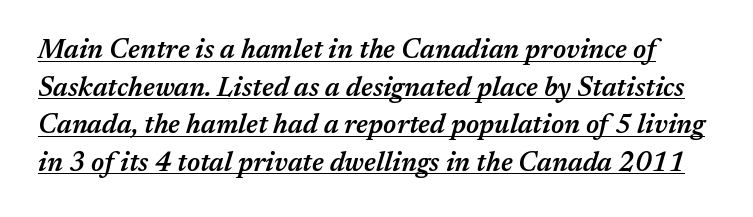
{"italic": "yes", "lean": "right", "slant_degrees": 17, "bold": "semi", "underline": "yes", "line_spacing": "normal", "line_spacing_ratio": 1.39, "letter_spacing": "normal", "letter_spacing_em": 0.0, "glyph_px": 27}
